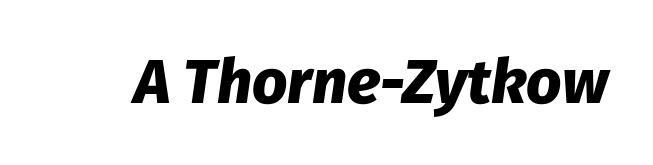
An italicized treatment has been applied to the whole sample. Here the designer chose a conventional face with non-uniform glyph widths. Unmarked baselines from the first word to the last. The rendering keeps characters at their native spacing. Is the type bold? Yes — the strokes are clearly thick and heavy.
